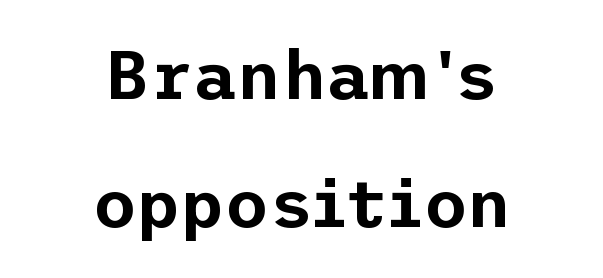
{"serif": "no", "italic": "no", "width": "normal", "stroke_contrast": "low", "x_height": "medium", "underline": "no", "align": "center", "line_spacing_ratio": 1.88, "letter_spacing": "normal", "letter_spacing_em": 0.0, "glyph_px": 68}
